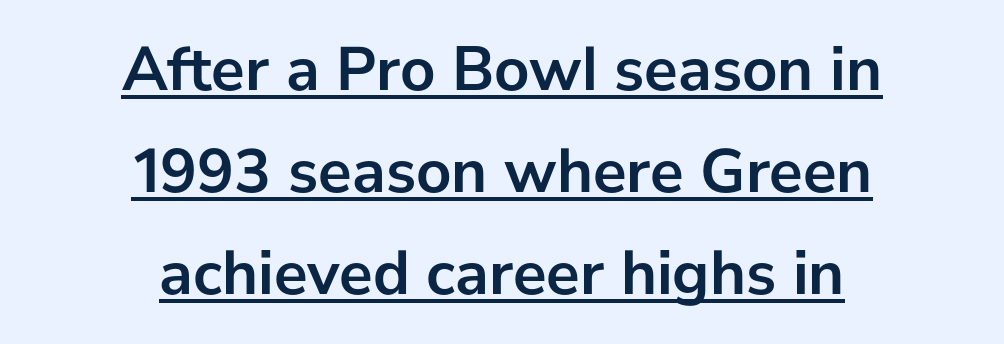
Q: Is the text bold? A: Yes.
Q: Is the text italic (slanted)? A: No, it is upright.
Q: Is the typeface a serif or a sans-serif typeface? A: Sans-serif.
Q: Is the text underlined? A: Yes.
Q: How is the paragraph aligned? A: Centered.
Q: Is the spacing between letters normal or unusually wide? A: Normal.
Q: Is the spacing between lines tight, normal or loose? A: Normal.
Q: Width (condensed, normal, or wide)? A: Normal.
Q: Stroke contrast? A: Low.
Q: x-height? A: Medium.
Q: Monospaced? A: No.
